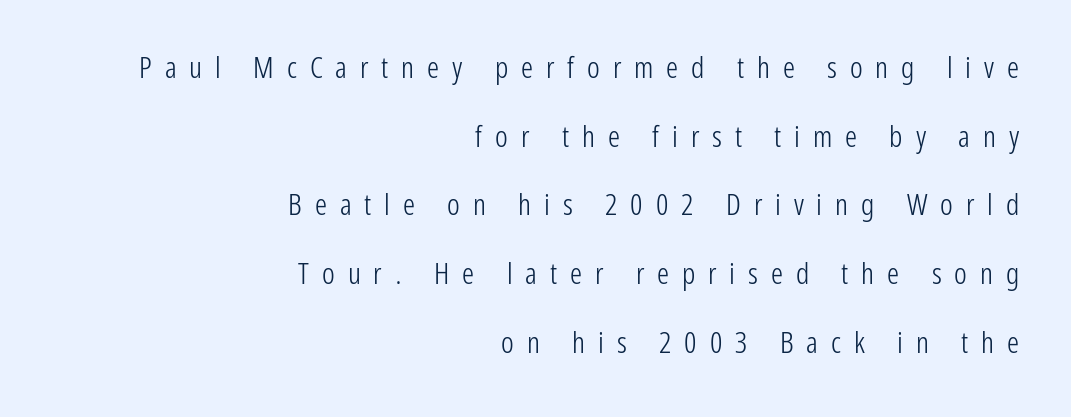
{"serif": "no", "italic": "no", "bold": "no", "weight": "light", "width": "condensed", "stroke_contrast": "low", "x_height": "medium", "monospaced": "no", "underline": "no", "align": "right", "line_spacing": "loose", "line_spacing_ratio": 2.29, "letter_spacing": "wide", "letter_spacing_em": 0.43, "glyph_px": 30}
